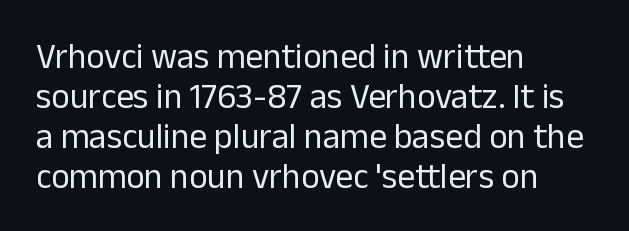
Q: Is the text bold? A: No.
Q: Is the text italic (slanted)? A: No, it is upright.
Q: Is the typeface a serif or a sans-serif typeface? A: Sans-serif.
Q: Is the text underlined? A: No.
Q: How is the paragraph aligned? A: Left-aligned.
Q: Is the spacing between letters normal or unusually wide? A: Normal.
Q: Is the spacing between lines tight, normal or loose? A: Tight.
Q: Width (condensed, normal, or wide)? A: Normal.
Q: Stroke contrast? A: Low.
Q: x-height? A: Medium.
Q: Monospaced? A: No.
